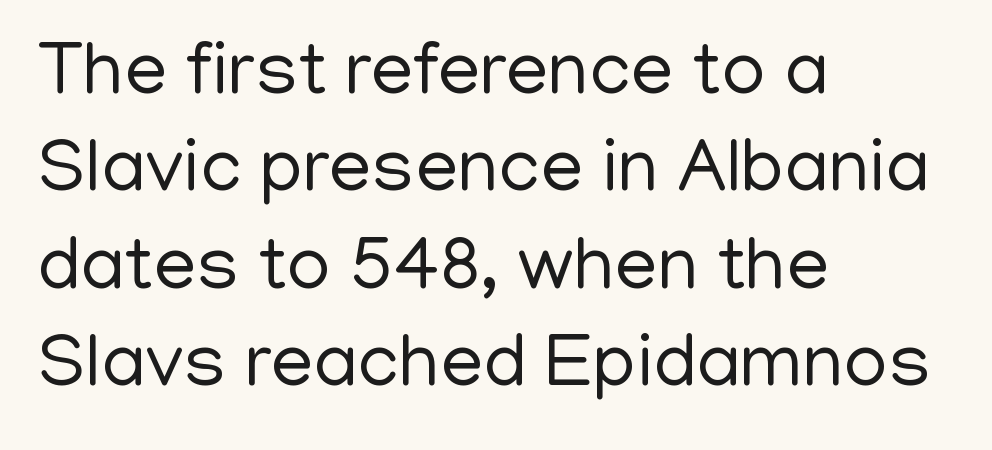
Q: Is the text bold? A: No.
Q: Is the text italic (slanted)? A: No, it is upright.
Q: Is the typeface a serif or a sans-serif typeface? A: Sans-serif.
Q: Is the text underlined? A: No.
Q: How is the paragraph aligned? A: Left-aligned.
Q: Is the spacing between letters normal or unusually wide? A: Normal.
Q: Is the spacing between lines tight, normal or loose? A: Normal.
Q: Width (condensed, normal, or wide)? A: Normal.
Q: Stroke contrast? A: Low.
Q: x-height? A: Medium.
Q: Monospaced? A: No.
